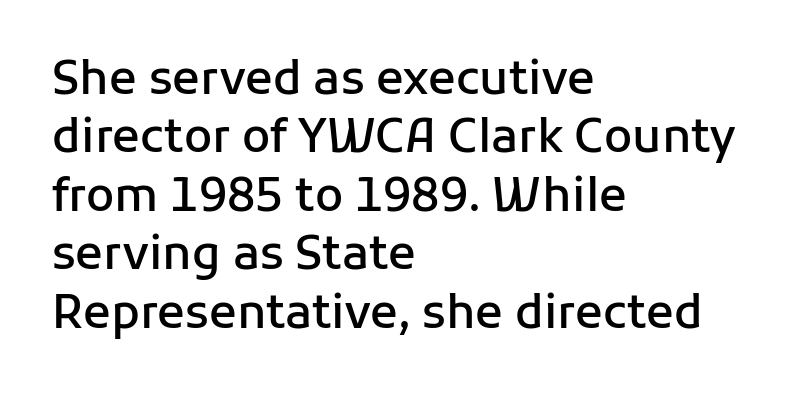
Q: Is the text bold? A: Semi-bold.
Q: Is the text italic (slanted)? A: No, it is upright.
Q: Is the typeface a serif or a sans-serif typeface? A: Sans-serif.
Q: Is the text underlined? A: No.
Q: How is the paragraph aligned? A: Left-aligned.
Q: Is the spacing between letters normal or unusually wide? A: Normal.
Q: Is the spacing between lines tight, normal or loose? A: Normal.
Q: Width (condensed, normal, or wide)? A: Normal.
Q: Stroke contrast? A: Low.
Q: x-height? A: Medium.
Q: Monospaced? A: No.
